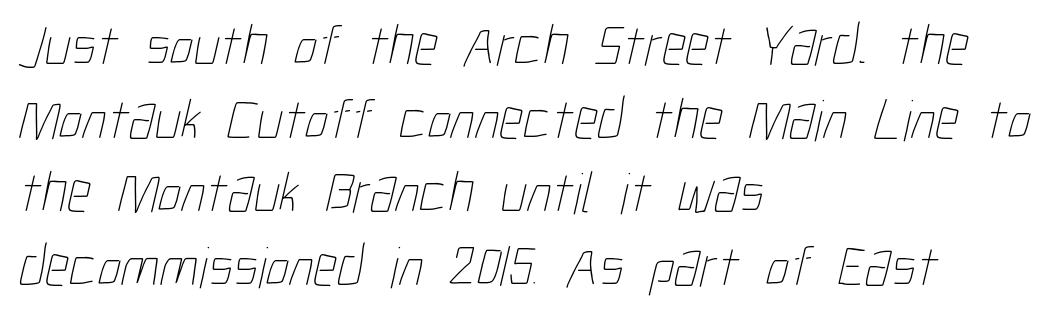
A typesetter would call this zero additional tracking. Descenders are the only things crossing below the line. In CSS terms this would be text-align: left. Leading matches the norm, producing a regular column. This sample has the flowing, uneven cadence of proportional lettering.
